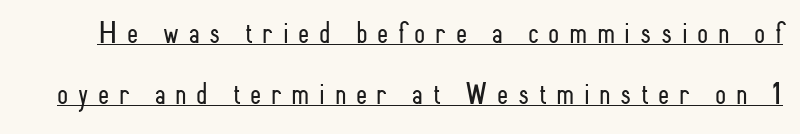
{"serif": "no", "italic": "no", "bold": "no", "weight": "light", "width": "condensed", "stroke_contrast": "low", "x_height": "small", "monospaced": "no", "underline": "yes", "line_spacing": "loose", "line_spacing_ratio": 1.9, "letter_spacing": "wide", "letter_spacing_em": 0.3, "glyph_px": 32}
